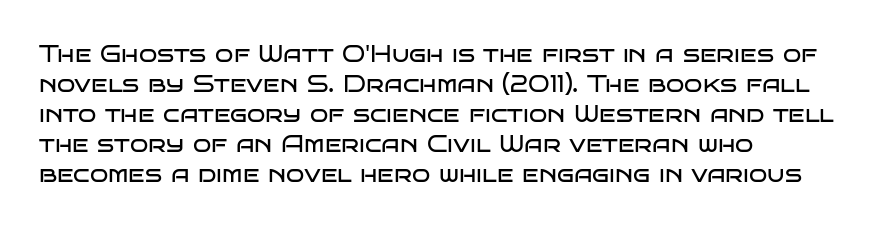
Q: Is the text bold? A: No.
Q: Is the text italic (slanted)? A: No, it is upright.
Q: Is the text underlined? A: No.
Q: How is the paragraph aligned? A: Left-aligned.
Q: Is the spacing between letters normal or unusually wide? A: Normal.
Q: Is the spacing between lines tight, normal or loose? A: Normal.
